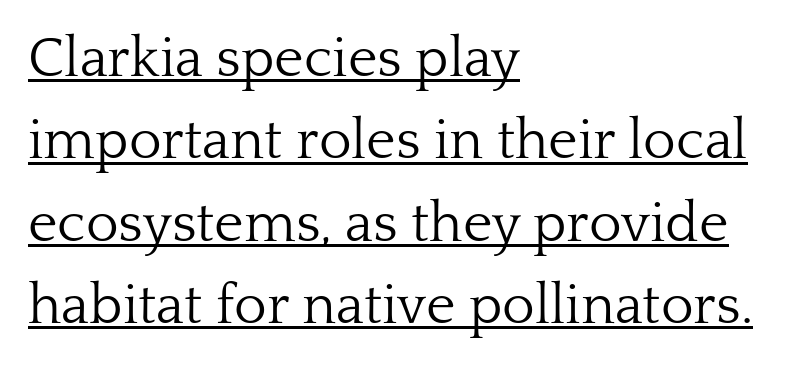
It's the straight-up-and-down kind of type. You could not count columns in this text — the font is proportionally spaced. The strokes are not fattened; the text isn't bold. Every row of glyphs begins at an identical x-position on the left. The lines sit at an ordinary, default distance from one another.
